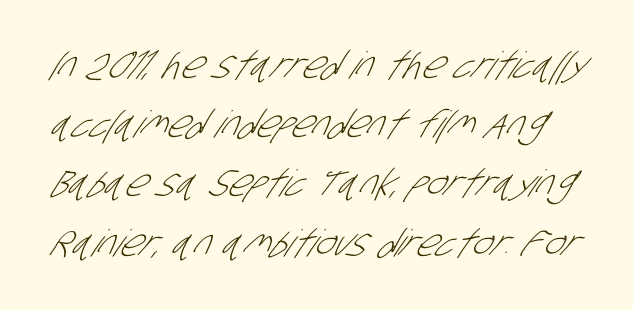
Q: Is the text bold? A: No.
Q: Is the typeface a serif or a sans-serif typeface? A: Sans-serif.
Q: Is the text underlined? A: No.
Q: Is the spacing between letters normal or unusually wide? A: Normal.
Q: Is the spacing between lines tight, normal or loose? A: Normal.
Q: Width (condensed, normal, or wide)? A: Condensed.
Q: Stroke contrast? A: Low.
Q: x-height? A: Large.
Q: Monospaced? A: No.
